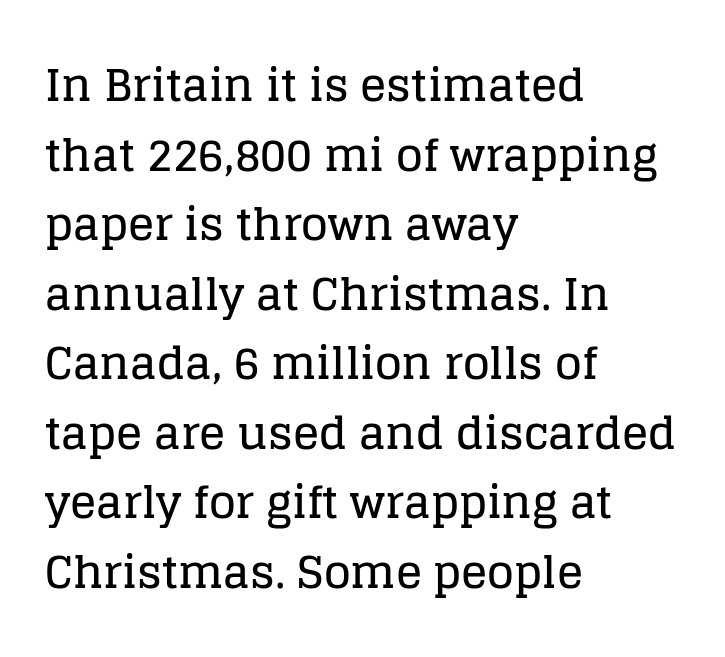
{"serif": "yes", "italic": "no", "width": "normal", "stroke_contrast": "low", "x_height": "large", "monospaced": "no", "underline": "no", "align": "left", "line_spacing": "normal", "line_spacing_ratio": 1.58, "letter_spacing": "normal", "letter_spacing_em": 0.0, "glyph_px": 44}
